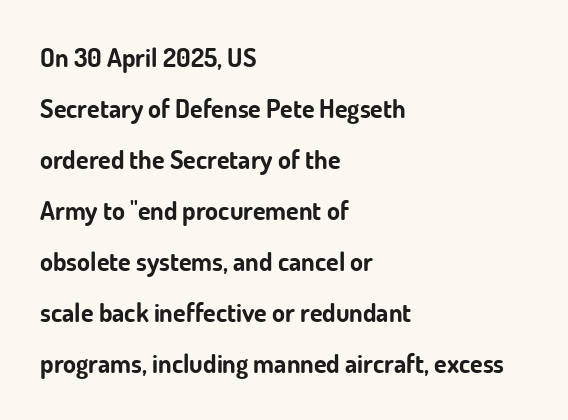
The image shows 26 px bold type, upright; set left-aligned, loose line spacing (1.96x), normal letter spacing, not underlined.
